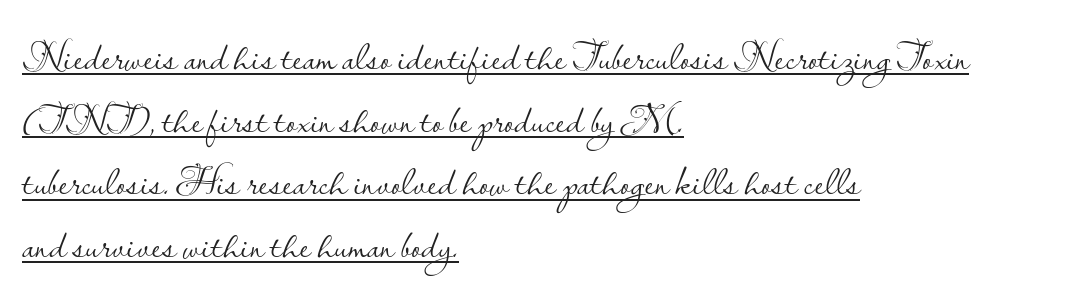
The image shows 42 px light sans-serif type; set left-aligned, normal line spacing (1.49x), normal letter spacing, underlined; low stroke contrast and a small x-height.
